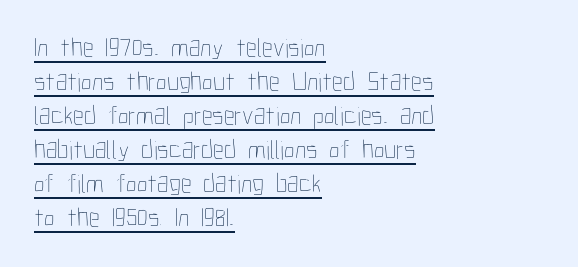
{"italic": "no", "bold": "no", "underline": "yes", "align": "left", "line_spacing": "normal", "line_spacing_ratio": 1.26, "letter_spacing": "normal", "letter_spacing_em": 0.0, "glyph_px": 27}
